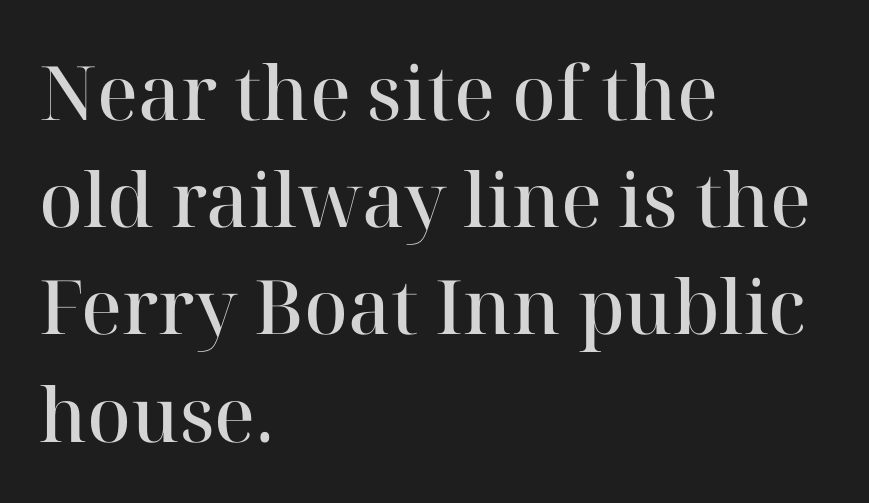
These lines carry some extra weight — a demibold, not a full bold. Underlining? Definitely not there. This rendering uses left alignment, leaving the right contour irregular. The letters sit at their default tracking, neither squeezed nor spread.
